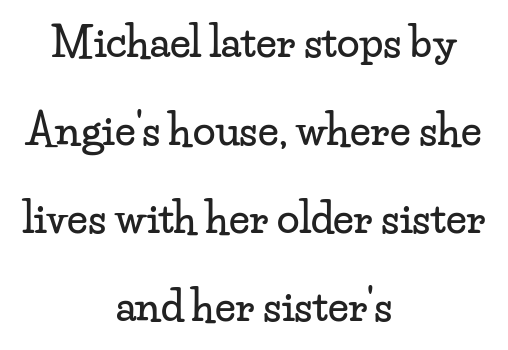
Short note: letters normally spaced. Baseline-to-baseline distance is far greater than the letter height. The area under the type is left untouched. Leftover space on each line is divided equally before and after the words.
